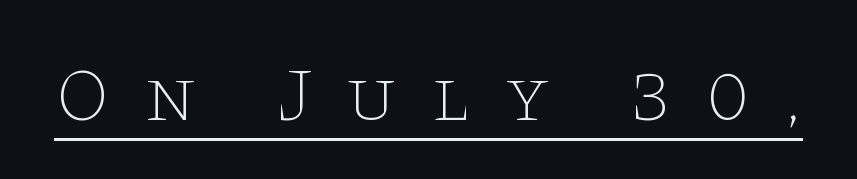
The image shows 76 px thin, wide serif type, upright; set unusually wide letter spacing (+0.44 em), underlined; low stroke contrast and a large x-height.
